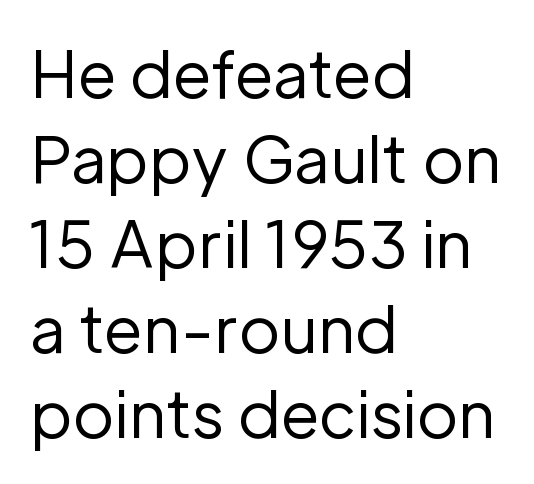
Q: Is the text bold? A: No.
Q: Is the text italic (slanted)? A: No, it is upright.
Q: Is the typeface a serif or a sans-serif typeface? A: Sans-serif.
Q: Is the text underlined? A: No.
Q: How is the paragraph aligned? A: Left-aligned.
Q: Is the spacing between letters normal or unusually wide? A: Normal.
Q: Is the spacing between lines tight, normal or loose? A: Normal.
Q: Width (condensed, normal, or wide)? A: Normal.
Q: Stroke contrast? A: Low.
Q: x-height? A: Medium.
Q: Monospaced? A: No.
